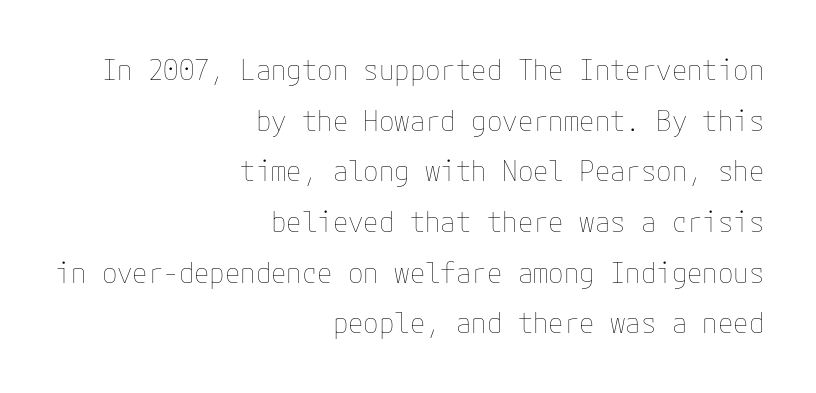
{"italic": "no", "bold": "no", "weight": "thin", "width": "normal", "stroke_contrast": "low", "x_height": "medium", "underline": "no", "align": "right", "line_spacing_ratio": 1.81, "letter_spacing": "normal", "letter_spacing_em": 0.0, "glyph_px": 28}
